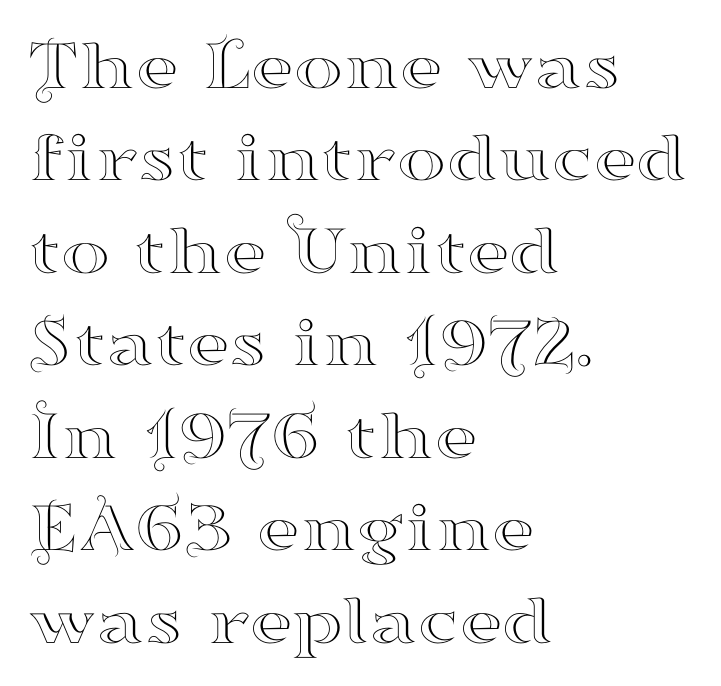
{"serif": "yes", "italic": "no", "width": "wide", "stroke_contrast": "high", "x_height": "small", "monospaced": "no", "underline": "no", "align": "left", "line_spacing": "normal", "line_spacing_ratio": 1.25, "letter_spacing": "normal", "letter_spacing_em": 0.0, "glyph_px": 74}
